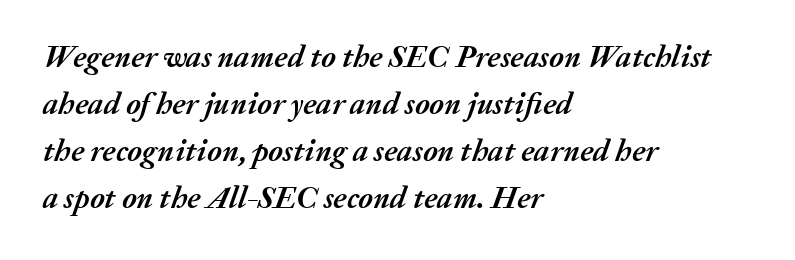
{"italic": "yes", "lean": "right", "slant_degrees": 20, "bold": "yes", "weight": "semibold", "width": "normal", "stroke_contrast": "medium", "x_height": "medium", "monospaced": "no", "underline": "no", "align": "left", "line_spacing": "normal", "line_spacing_ratio": 1.52, "letter_spacing": "normal", "letter_spacing_em": 0.0, "glyph_px": 31}
